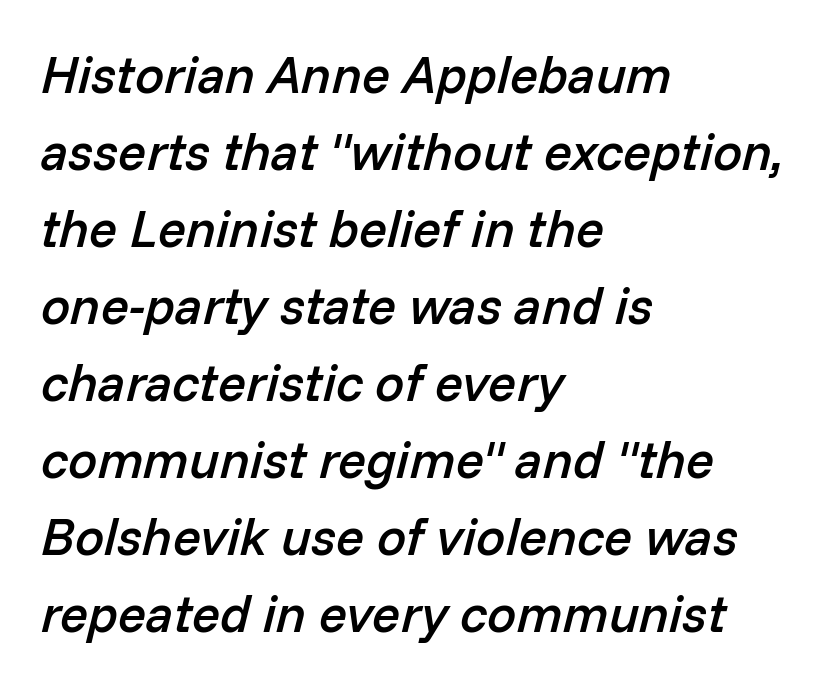
{"italic": "yes", "lean": "right", "slant_degrees": 14, "bold": "semi", "weight": "semibold", "width": "normal", "stroke_contrast": "low", "x_height": "medium", "monospaced": "no", "underline": "no", "align": "left", "line_spacing": "normal", "line_spacing_ratio": 1.48, "letter_spacing": "normal", "letter_spacing_em": 0.0, "glyph_px": 52}
